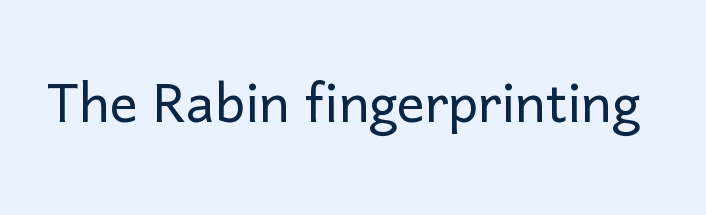
Tracking value appears to be zero — textbook default spacing. In terms of posture, this sample is upright. You can tell from the bare stems that sans-serif type was used. The space beneath each line is pristine and unruled.
